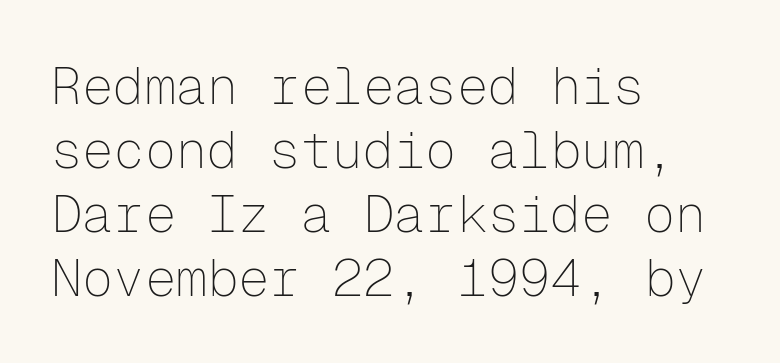
{"serif": "no", "italic": "no", "bold": "no", "weight": "thin", "width": "normal", "stroke_contrast": "low", "x_height": "medium", "monospaced": "yes", "underline": "no", "align": "left", "line_spacing_ratio": 1.23, "letter_spacing": "normal", "letter_spacing_em": 0.0, "glyph_px": 52}
